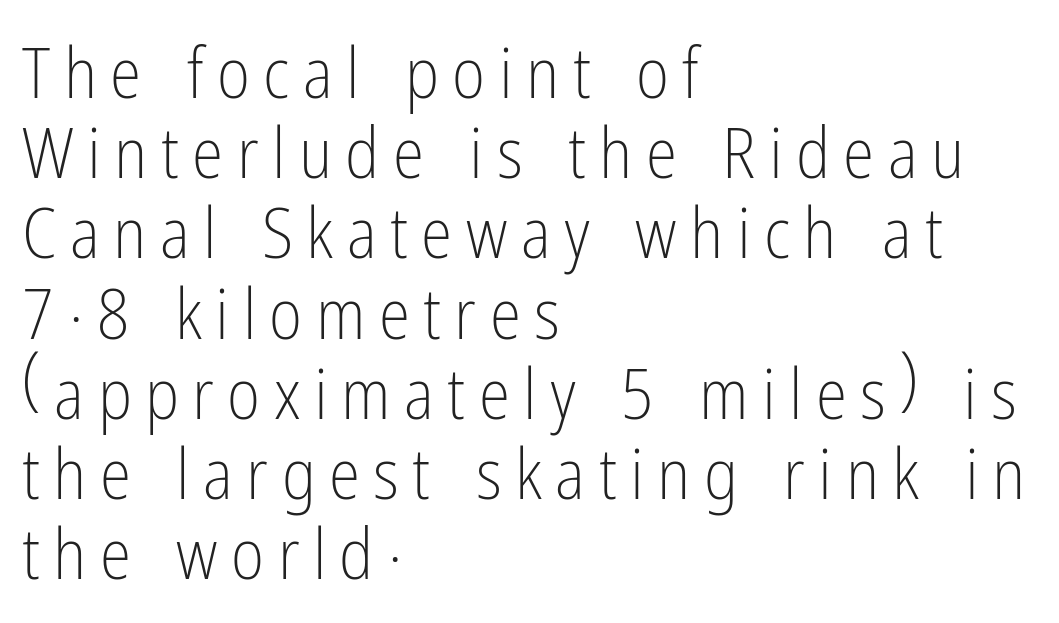
{"serif": "no", "italic": "no", "bold": "no", "weight": "light", "width": "condensed", "stroke_contrast": "low", "x_height": "medium", "monospaced": "no", "underline": "no", "align": "left", "line_spacing": "tight", "line_spacing_ratio": 1.13, "glyph_px": 71}
